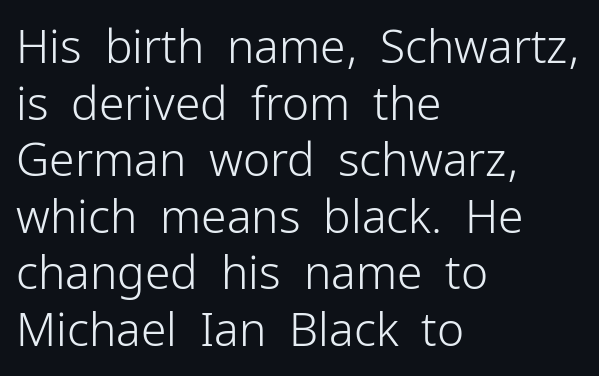
The image shows 46 px light sans-serif type, upright; set left-aligned, line spacing 1.23x, normal letter spacing, not underlined; low stroke contrast and a medium x-height.
